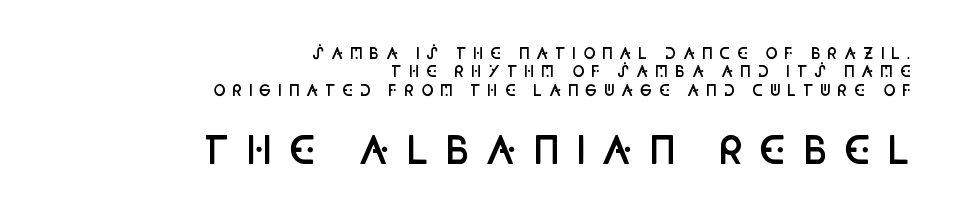
{"serif": "no", "italic": "no", "bold": "semi", "weight": "semibold", "width": "condensed", "stroke_contrast": "low", "x_height": "large", "monospaced": "no", "underline": "no", "align": "right", "line_spacing_ratio": 1.22, "letter_spacing": "wide", "letter_spacing_em": 0.42, "larger_block": "second", "size_ratio": 2.47, "glyph_px": 37}
